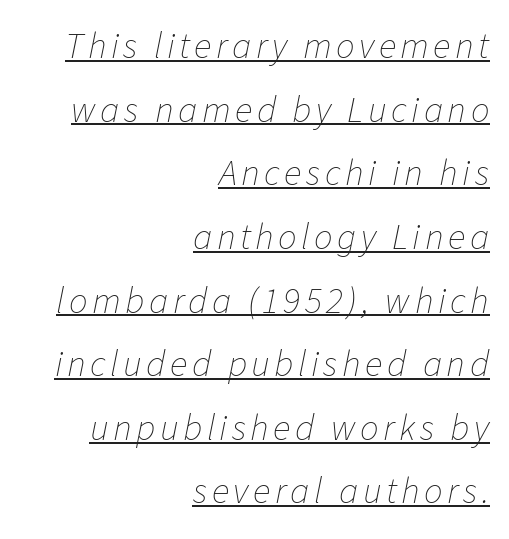
{"italic": "yes", "lean": "right", "slant_degrees": 11, "bold": "no", "weight": "thin", "width": "normal", "stroke_contrast": "low", "x_height": "medium", "monospaced": "no", "underline": "yes", "align": "right", "line_spacing_ratio": 1.72, "glyph_px": 37}
